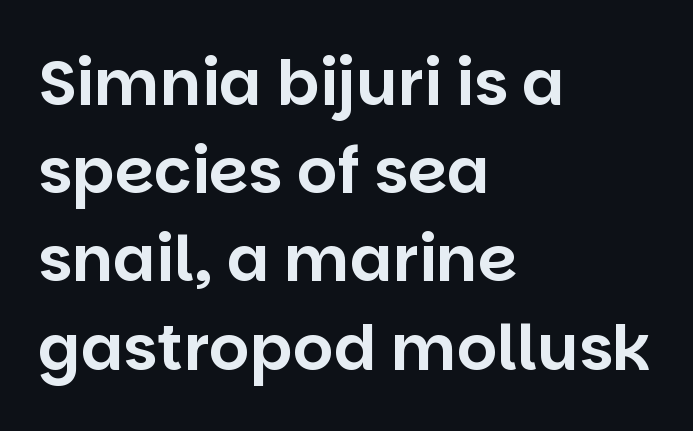
The image shows 63 px sans-serif type, upright; set left-aligned, normal line spacing (1.4x), normal letter spacing, not underlined; low stroke contrast and a large x-height.
